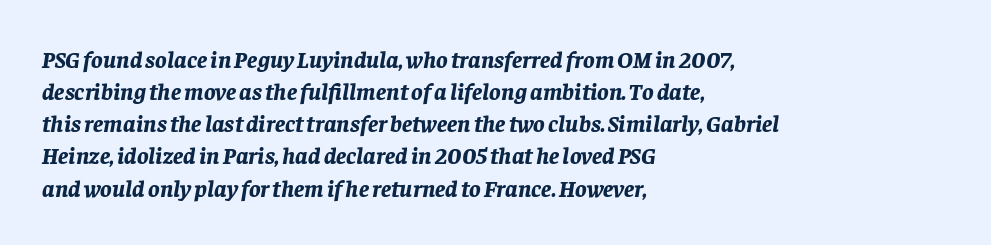
Q: Is the text bold? A: Yes.
Q: Is the text italic (slanted)? A: Yes, it leans right by about 8 degrees.
Q: Is the text underlined? A: No.
Q: How is the paragraph aligned? A: Left-aligned.
Q: Is the spacing between letters normal or unusually wide? A: Normal.
Q: Is the spacing between lines tight, normal or loose? A: Normal.
